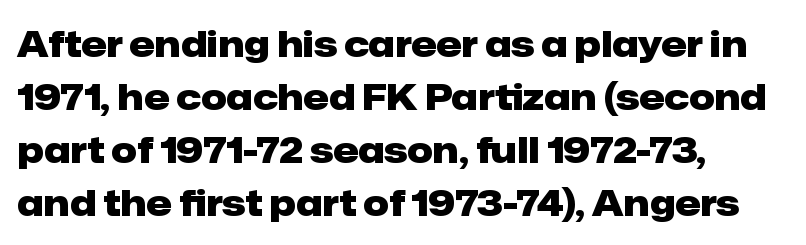
These lines are rendered in a variable-pitch font. Glance below the letters and you will spot only blank space. A typesetter would call this zero additional tracking. The designer left line spacing at the default. Grotesque or geometric, the face here clearly has no serifs.
